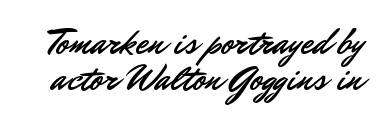
{"serif": "no", "width": "normal", "stroke_contrast": "low", "x_height": "small", "monospaced": "no", "underline": "no", "line_spacing": "tight", "line_spacing_ratio": 0.99, "letter_spacing": "normal", "letter_spacing_em": 0.0, "glyph_px": 36}
